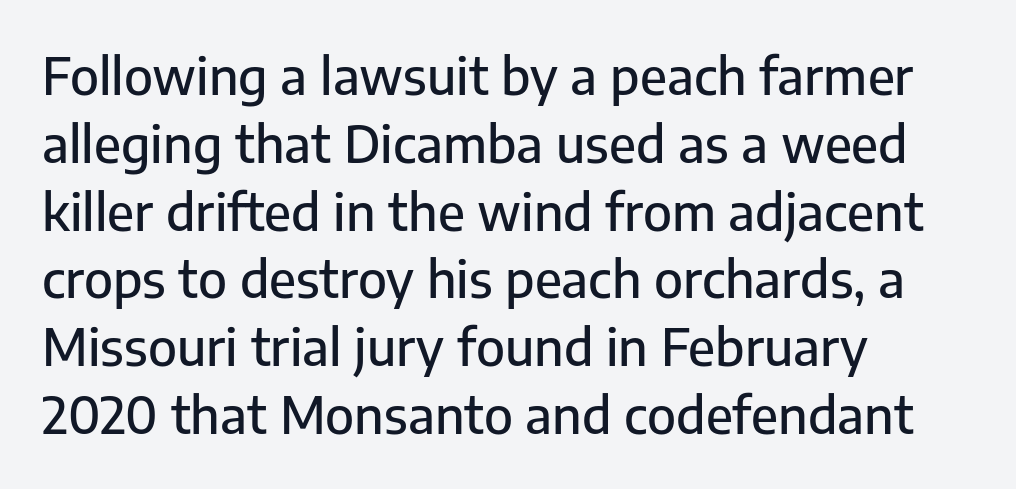
Q: Is the text italic (slanted)? A: No, it is upright.
Q: Is the typeface a serif or a sans-serif typeface? A: Sans-serif.
Q: Is the text underlined? A: No.
Q: How is the paragraph aligned? A: Left-aligned.
Q: Is the spacing between letters normal or unusually wide? A: Normal.
Q: Is the spacing between lines tight, normal or loose? A: Normal.
Q: Width (condensed, normal, or wide)? A: Normal.
Q: Stroke contrast? A: Low.
Q: x-height? A: Medium.
Q: Monospaced? A: No.
